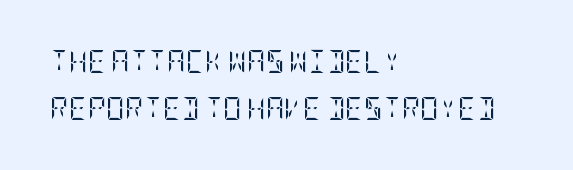
Q: Is the text bold? A: No.
Q: Is the text italic (slanted)? A: No, it is upright.
Q: Is the text underlined? A: No.
Q: How is the paragraph aligned? A: Left-aligned.
Q: Is the spacing between letters normal or unusually wide? A: Normal.
Q: Is the spacing between lines tight, normal or loose? A: Loose.
